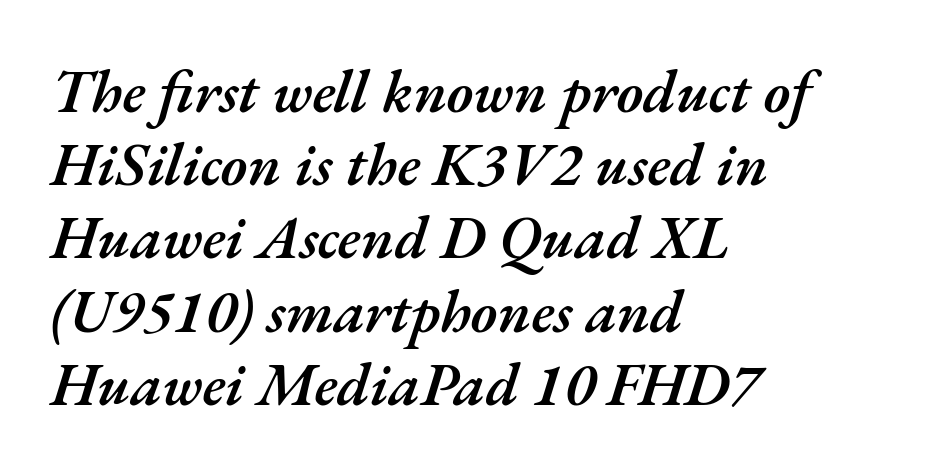
The image shows 60 px semibold type, italic (leaning right); set left-aligned, line spacing 1.22x, normal letter spacing, not underlined; medium stroke contrast and a small x-height.
